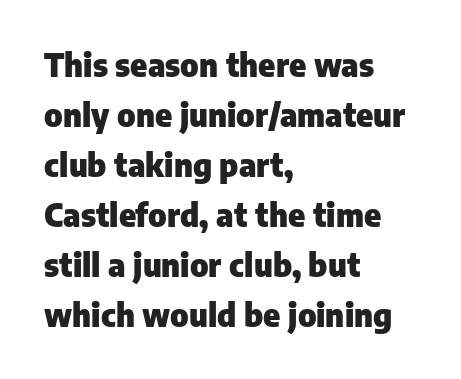
The image shows 32 px heavy sans-serif type, upright; set left-aligned, normal line spacing (1.56x), normal letter spacing, not underlined; low stroke contrast and a medium x-height.
